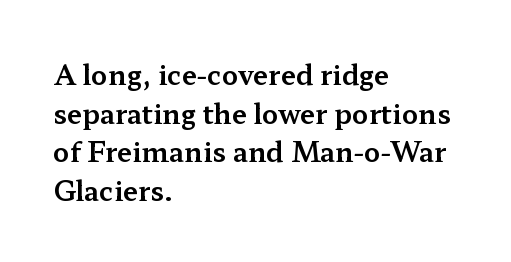
The image shows 27 px text type, upright; set left-aligned, normal line spacing (1.43x), normal letter spacing, not underlined.
